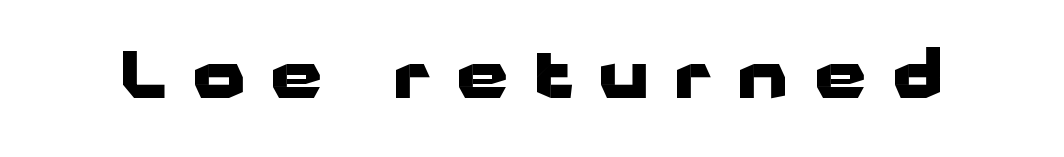
What weight is shown? A full bold with thick strokes. In terms of letterspacing, this is a distinctly airy, spread setting. Note: no serifs on the glyphs. Characters remain perfectly vertical along every line. This sample has the flowing, uneven cadence of proportional lettering.
